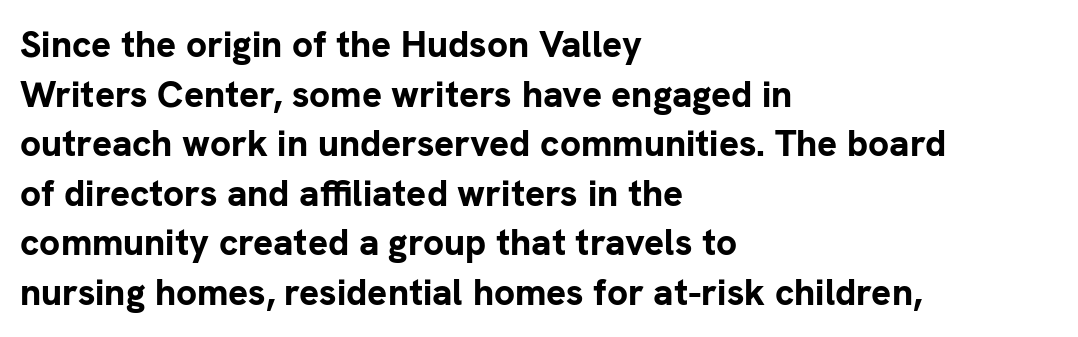
A normal amount of white space separates one row of letters from the next. The strip under each line holds only bare page. The lettering stays uniformly vertical, giving the passage a roman look. A typesetter would call this zero additional tracking. A typesetter would call this proportional, since set widths differ per character.
